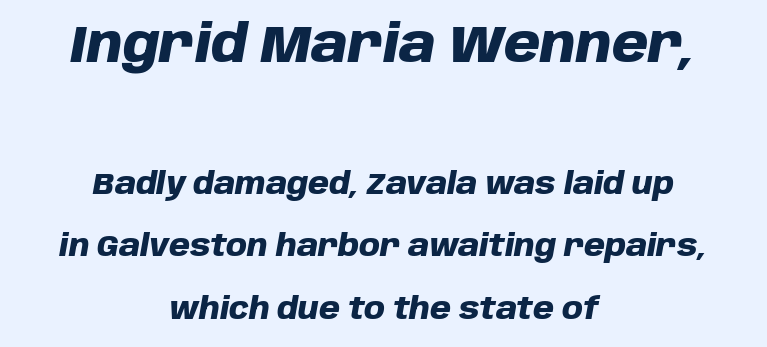
The passage shown is typed in a proportional face where columns would drift. The horizontal fit of the characters is conventional and even. Quick note: italic. Check under the words: just untouched page.
